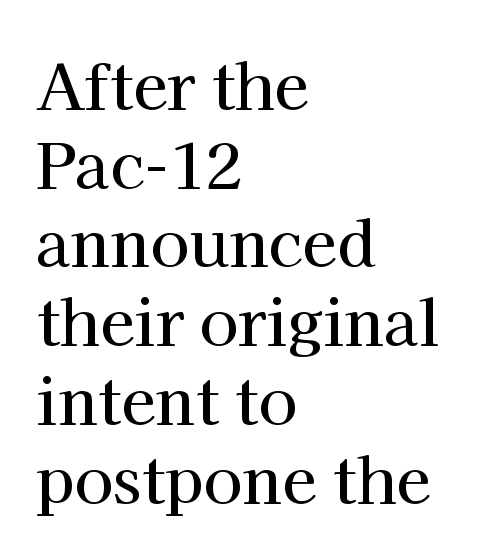
The image shows 63 px serif type, upright; set left-aligned, normal line spacing (1.25x), normal letter spacing, not underlined; high stroke contrast and a medium x-height.
